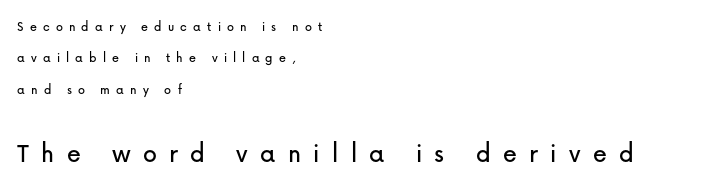
{"serif": "no", "italic": "no", "width": "normal", "stroke_contrast": "low", "x_height": "medium", "monospaced": "no", "underline": "no", "align": "left", "line_spacing": "loose", "line_spacing_ratio": 2.25, "letter_spacing": "wide", "letter_spacing_em": 0.44, "larger_block": "second", "size_ratio": 2.0, "glyph_px": 28}
